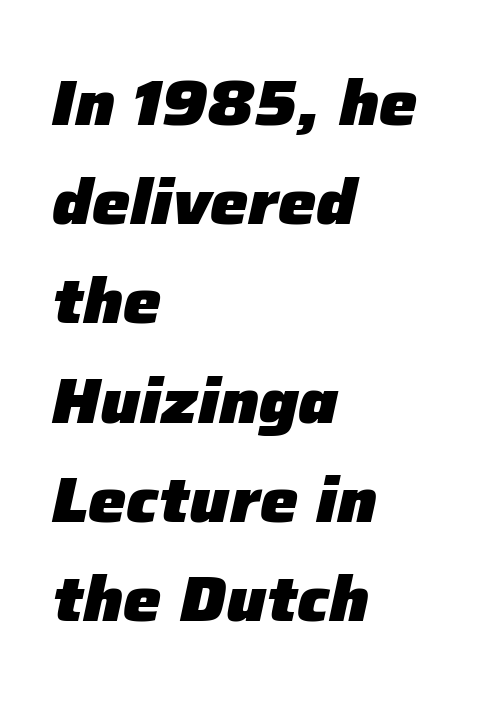
What's the leading like? Ordinary, nothing unusual. Glyph-to-glyph distance matches everyday printed text. An italicized treatment has been applied to the whole sample. In CSS terms this would be text-align: left.
